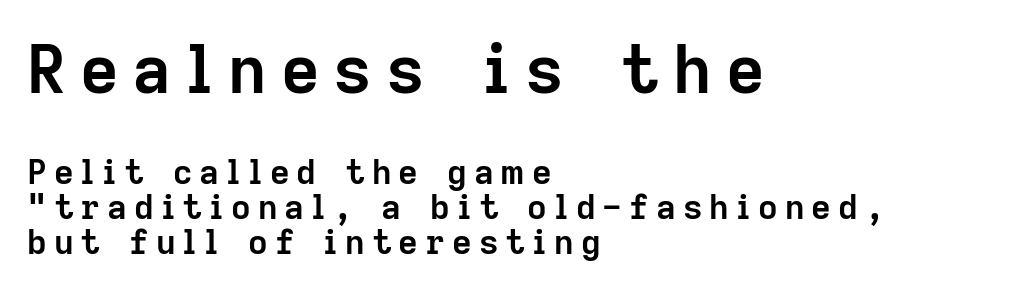
{"serif": "no", "italic": "no", "bold": "yes", "weight": "semibold", "width": "normal", "stroke_contrast": "low", "x_height": "medium", "monospaced": "no", "underline": "no", "align": "left", "line_spacing": "tight", "line_spacing_ratio": 1.03, "letter_spacing": "wide", "letter_spacing_em": 0.21, "larger_block": "first", "size_ratio": 1.97, "glyph_px": 67}
